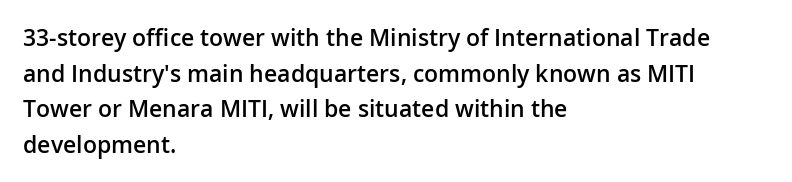
{"italic": "no", "bold": "semi", "underline": "no", "align": "left", "line_spacing": "normal", "line_spacing_ratio": 1.55, "letter_spacing": "normal", "letter_spacing_em": 0.0, "glyph_px": 23}
